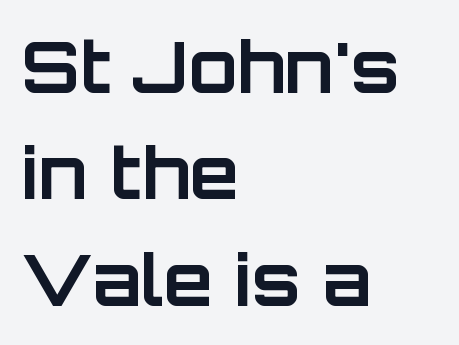
The image shows 71 px bold sans-serif type, upright; set left-aligned, normal line spacing (1.5x), normal letter spacing, not underlined; low stroke contrast and a large x-height.
